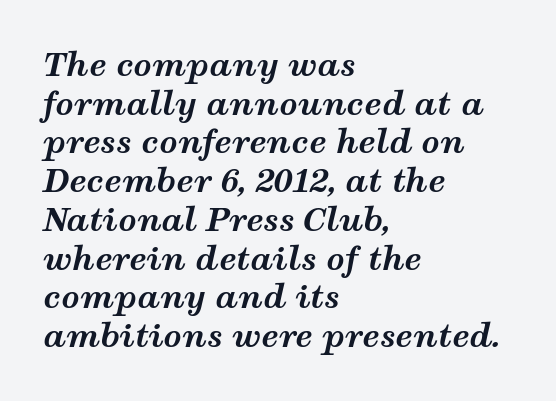
The letters advance in unequal steps, a hallmark of proportional type. The whole block is typeset with a tilt. If you drew a ruler down the left edge, every line would touch it. Is the letter spacing exaggerated? No — it looks like the ordinary default. Bare-footed words on every line.
